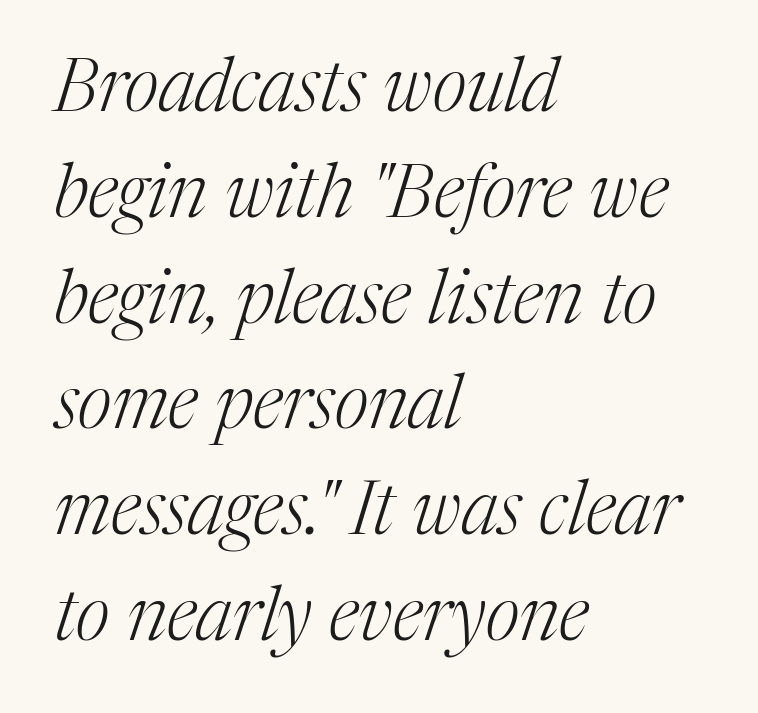
Q: Is the text bold? A: No.
Q: Is the text italic (slanted)? A: Yes, it leans right by about 17 degrees.
Q: Is the typeface a serif or a sans-serif typeface? A: Serif.
Q: Is the text underlined? A: No.
Q: How is the paragraph aligned? A: Left-aligned.
Q: Is the spacing between letters normal or unusually wide? A: Normal.
Q: Is the spacing between lines tight, normal or loose? A: Normal.
Q: Width (condensed, normal, or wide)? A: Normal.
Q: Stroke contrast? A: Medium.
Q: x-height? A: Medium.
Q: Monospaced? A: No.
